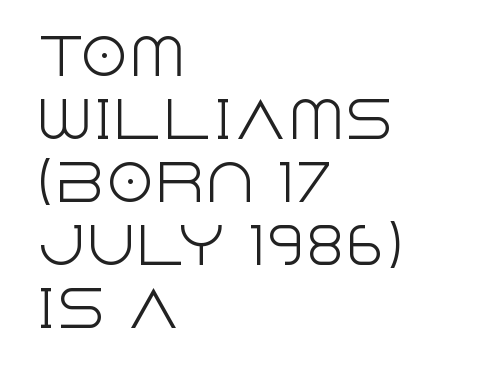
{"serif": "no", "italic": "no", "bold": "no", "weight": "light", "width": "normal", "x_height": "large", "monospaced": "no", "underline": "no", "align": "left", "line_spacing": "normal", "line_spacing_ratio": 1.26, "letter_spacing": "normal", "letter_spacing_em": 0.0, "glyph_px": 50}
